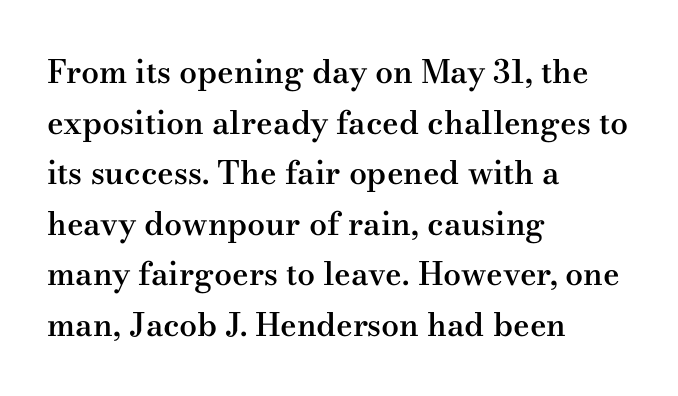
Old-style or modern, the face here clearly has serifs. Varying glyph widths throughout — classic text-font behaviour. Students, note that the glyphs here touch the page at normal intervals. Every character sits straight up, as roman type does.
